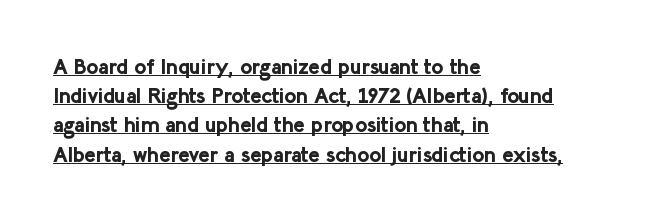
Reading down the column, the eye jumps a familiar distance to each next line. Strong, thick strokes mark this as bold type. One-word summary of the alignment: left. These characters rest on top of a visible drawn line. Look at the tracking — it's just the regular setting, nothing added. A roman cut, with each character standing at attention.
